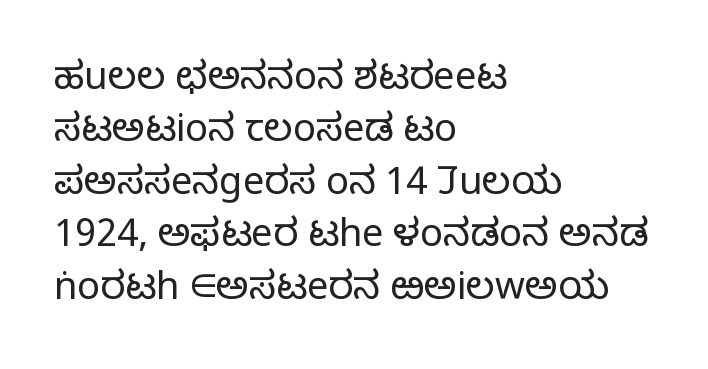
Does the copy run flush right? No — it runs flush left. The type sits square on the baseline with zero lean. Letter spacing: default. Just letters on the line, the space beneath them empty.
